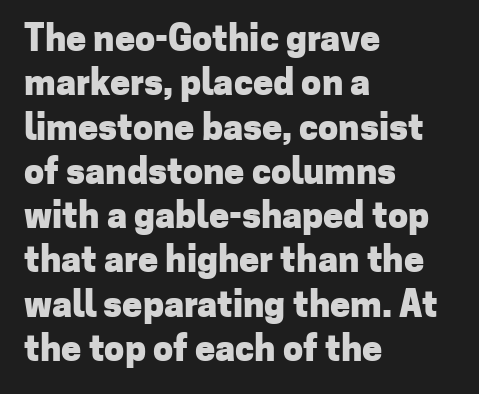
Check where the strokes stop: nothing finishes them off — pure sans. Here the designer chose a conventional face with non-uniform glyph widths. Check the space under the baseline: it is left empty. A typesetter would mark this as roman, not italic.
